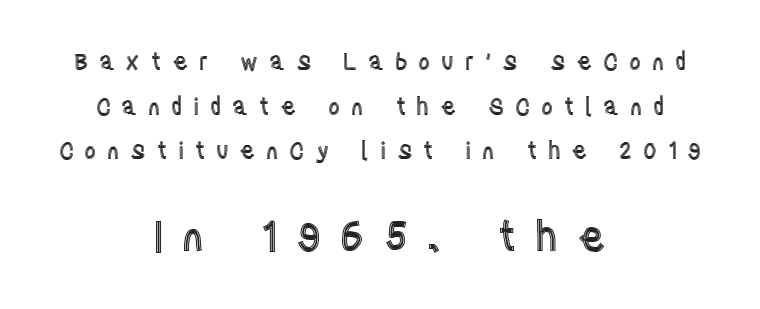
Compared with a flush-left layout, this one balances lines on the center instead. The letters advance in unequal steps, a hallmark of proportional type. Is the letter spacing exaggerated? Yes — the characters are pushed far apart. The space between consecutive lines is lavish. Decoration check: the copy has no underline. Posture: vertical.
